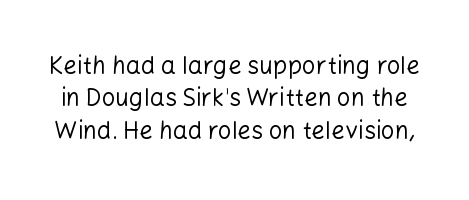
The image shows 24 px text type, upright; set normal line spacing (1.35x), normal letter spacing, not underlined.
